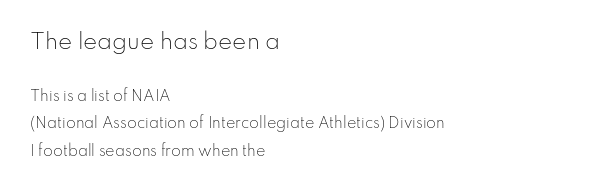
{"italic": "no", "bold": "no", "underline": "no", "align": "left", "line_spacing": "loose", "line_spacing_ratio": 1.96, "letter_spacing": "normal", "letter_spacing_em": 0.0, "larger_block": "first", "size_ratio": 1.5, "glyph_px": 21}
